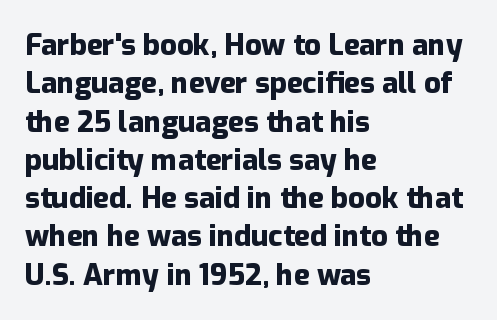
Q: Is the text bold? A: Yes.
Q: Is the text italic (slanted)? A: No, it is upright.
Q: Is the typeface a serif or a sans-serif typeface? A: Sans-serif.
Q: Is the text underlined? A: No.
Q: How is the paragraph aligned? A: Left-aligned.
Q: Is the spacing between letters normal or unusually wide? A: Normal.
Q: Is the spacing between lines tight, normal or loose? A: Normal.
Q: Width (condensed, normal, or wide)? A: Normal.
Q: Stroke contrast? A: Low.
Q: x-height? A: Medium.
Q: Monospaced? A: No.
